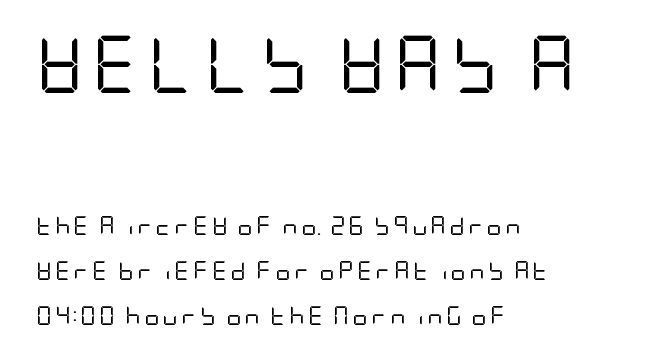
These lines stand farther apart than default settings would place them. The passage is arranged the way most books set body copy — flush left. Weight: in the light-to-regular range. This rendering features lettering with no underline.
